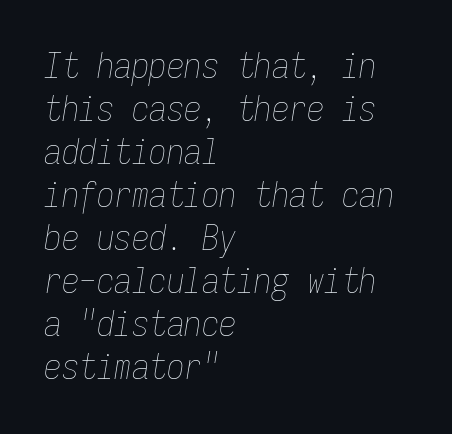
The image shows 35 px thin, condensed type, italic (leaning right), monospaced; set left-aligned, line spacing 1.23x, normal letter spacing, not underlined; low stroke contrast and a medium x-height.
